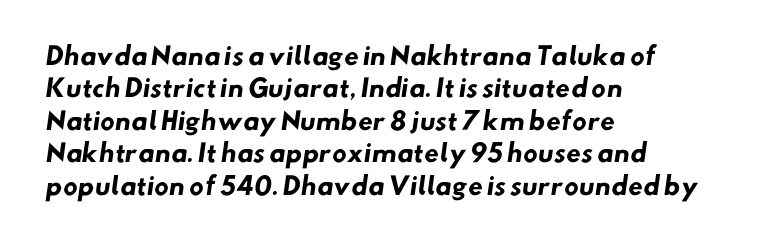
The image shows 24 px bold type; set left-aligned, normal line spacing (1.35x), normal letter spacing, not underlined.
